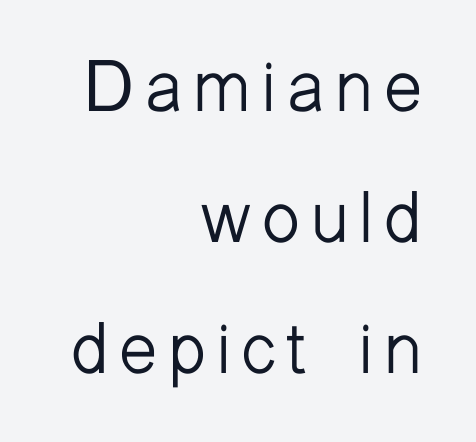
The text block is weighted toward the right margin, trailing off unevenly leftward. Underlining? Definitely not there. The rendering uses natural spacing where letterforms have individual widths. Every character sits straight up, as roman type does. These lines are composed in type without serifs. A quiet, ordinary-to-light weight characterises the typeface.
